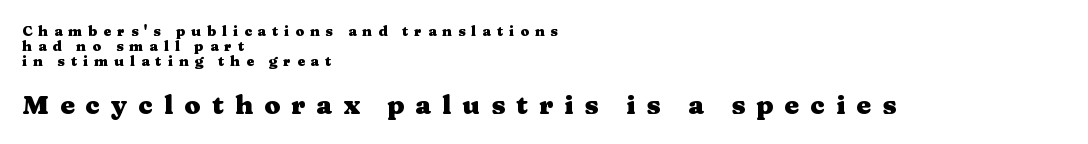
{"italic": "no", "bold": "yes", "underline": "no", "align": "left", "line_spacing": "tight", "line_spacing_ratio": 1.08, "letter_spacing": "wide", "letter_spacing_em": 0.43, "larger_block": "second", "size_ratio": 1.86, "glyph_px": 26}
